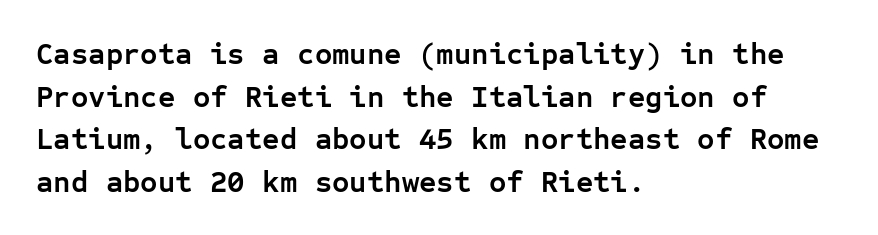
Q: Is the text bold? A: Yes.
Q: Is the text italic (slanted)? A: No, it is upright.
Q: Is the typeface a serif or a sans-serif typeface? A: Sans-serif.
Q: Is the text underlined? A: No.
Q: How is the paragraph aligned? A: Left-aligned.
Q: Is the spacing between letters normal or unusually wide? A: Normal.
Q: Is the spacing between lines tight, normal or loose? A: Normal.
Q: Width (condensed, normal, or wide)? A: Normal.
Q: Stroke contrast? A: Low.
Q: x-height? A: Medium.
Q: Monospaced? A: Yes.
